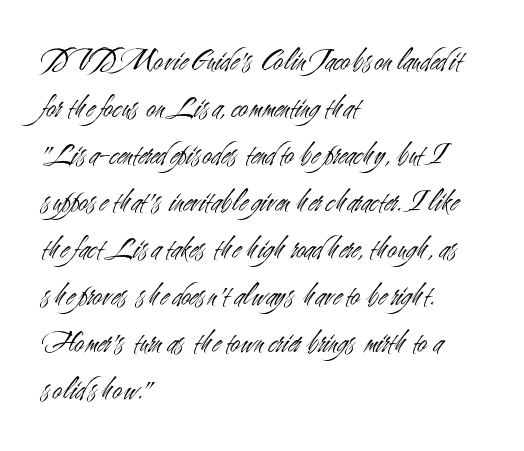
The image shows 32 px light, condensed sans-serif type; set left-aligned, normal line spacing (1.47x), normal letter spacing, not underlined; medium stroke contrast and a small x-height.
